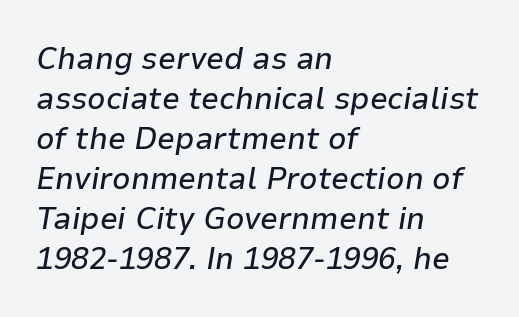
These lines stack with their left ends in a neat column. Here the designer chose a conventional face with non-uniform glyph widths. Underlining? Definitely not there. This sample uses plain, unmodified letter spacing.
